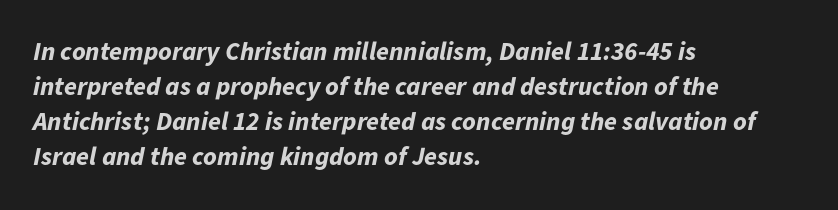
The image shows 26 px bold type, italic (leaning right); set left-aligned, normal line spacing (1.35x), normal letter spacing, not underlined.
